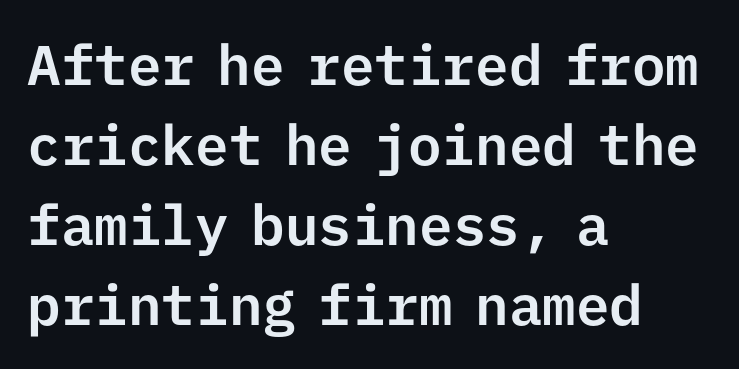
The image shows 56 px sans-serif type, upright, monospaced; set left-aligned, normal line spacing (1.43x), normal letter spacing, not underlined; low stroke contrast and a medium x-height.
